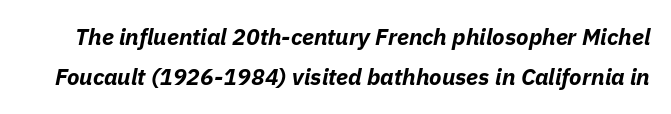
Here the glyphs are tracked normally, forming tight word shapes. Slanted lettering throughout. The space directly below the letters is spotless. As a designer I'd log this as weight 700, bold.
